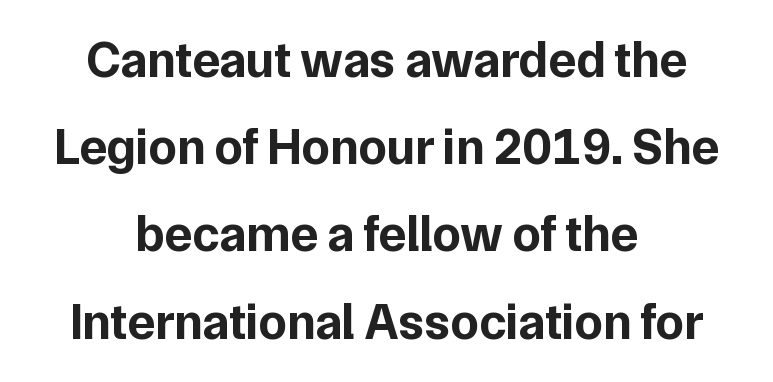
Underline: absent. Observe the absence of serifs on each vertical stroke in this sample. Heft: maximum for text — a bold. Posture: straight, roman, zero tilt. The type is set solid horizontally, with unmodified tracking. Proportional: the letters do not fall into vertical columns.
